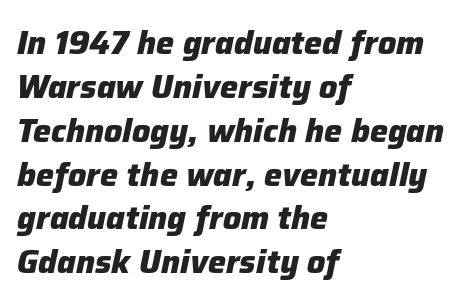
{"italic": "yes", "lean": "right", "slant_degrees": 12, "bold": "yes", "weight": "heavy", "width": "normal", "stroke_contrast": "low", "x_height": "medium", "monospaced": "no", "underline": "no", "align": "left", "line_spacing": "normal", "line_spacing_ratio": 1.37, "letter_spacing": "normal", "letter_spacing_em": 0.0, "glyph_px": 32}
